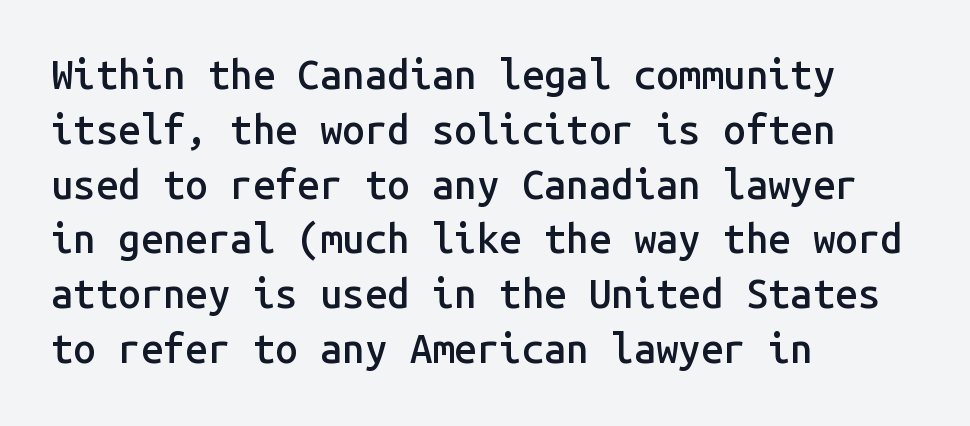
The image shows 40 px semibold sans-serif type, upright, monospaced; set left-aligned, normal line spacing (1.37x), normal letter spacing, not underlined; low stroke contrast and a medium x-height.
